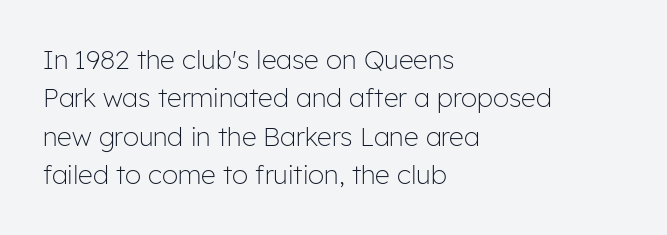
Leftover space on each line is placed entirely after the last word. The font sits on the lighter half of the weight spectrum, regular included. Here the glyphs are tracked normally, forming tight word shapes. Evenly set lines give the paragraph a standard silhouette. The area under the type is left untouched. The letters stand upright; this is a roman face.
